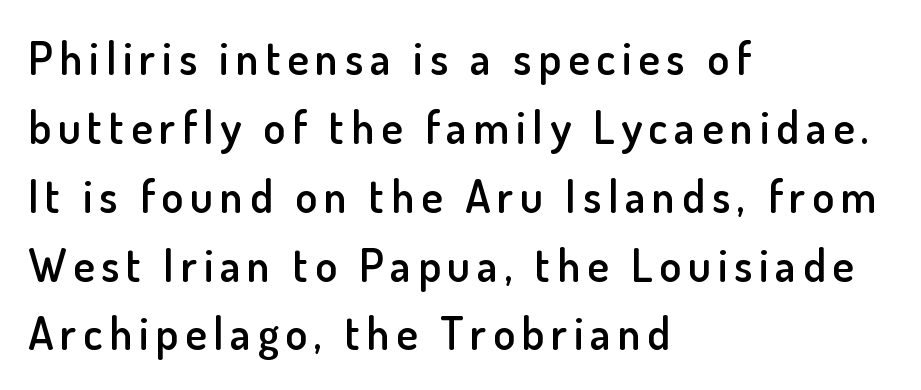
The image shows 45 px semibold sans-serif type, upright; set left-aligned, normal line spacing (1.53x), not underlined; low stroke contrast and a small x-height.
